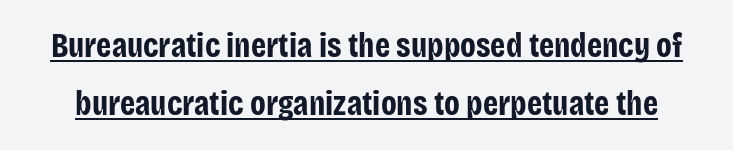
Q: Is the text bold? A: Yes.
Q: Is the text italic (slanted)? A: No, it is upright.
Q: Is the typeface a serif or a sans-serif typeface? A: Sans-serif.
Q: Is the text underlined? A: Yes.
Q: Is the spacing between letters normal or unusually wide? A: Normal.
Q: Is the spacing between lines tight, normal or loose? A: Normal.
Q: Width (condensed, normal, or wide)? A: Condensed.
Q: Stroke contrast? A: Low.
Q: x-height? A: Large.
Q: Monospaced? A: No.
